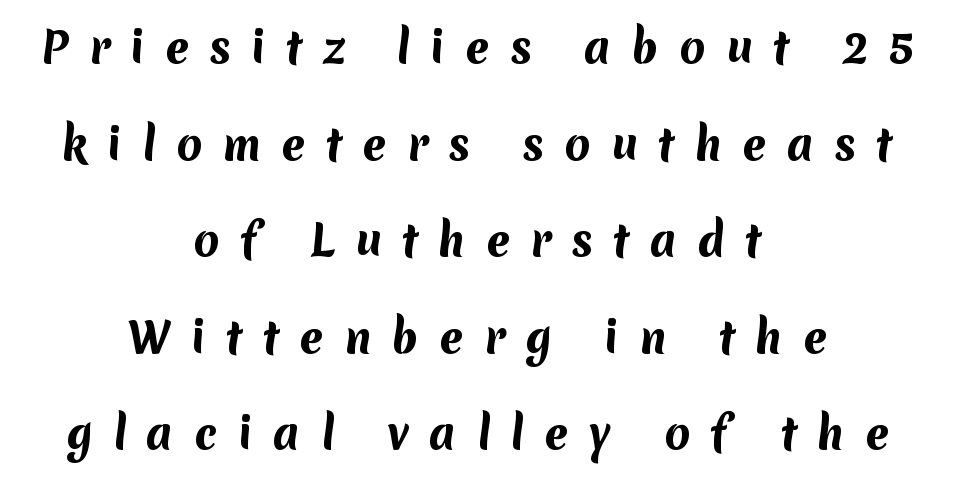
{"serif": "no", "bold": "yes", "weight": "bold", "width": "normal", "stroke_contrast": "medium", "x_height": "medium", "monospaced": "no", "underline": "no", "align": "center", "line_spacing": "loose", "line_spacing_ratio": 2.3, "letter_spacing": "wide", "letter_spacing_em": 0.48, "glyph_px": 42}
